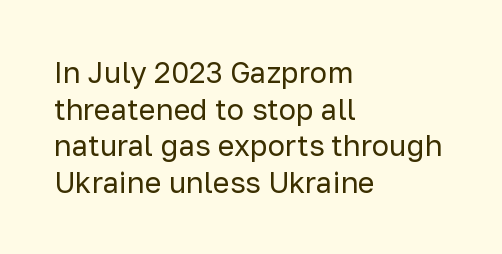
The image shows 29 px regular-weight sans-serif type, upright; set left-aligned, normal line spacing (1.26x), normal letter spacing, not underlined; low stroke contrast and a medium x-height.
